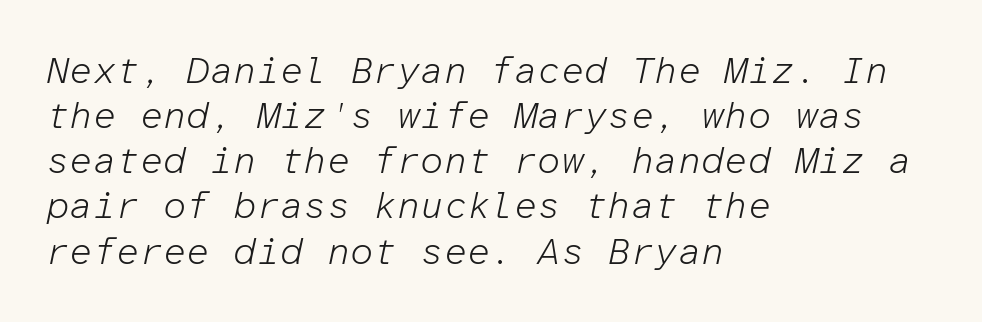
Look at the tracking — it's just the regular setting, nothing added. The rag falls on the right side of this text block. The font is comparable to plain body text, perhaps lighter. Looks like terminal output: every glyph gets an equal slot.
